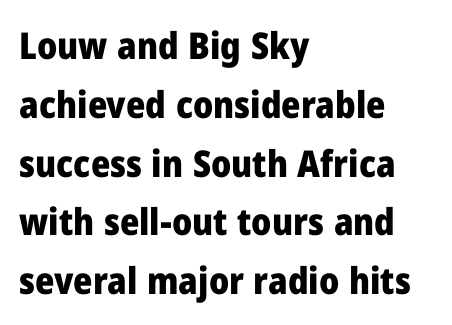
{"serif": "no", "italic": "no", "bold": "yes", "weight": "heavy", "width": "normal", "stroke_contrast": "low", "x_height": "medium", "monospaced": "no", "underline": "no", "align": "left", "line_spacing": "normal", "line_spacing_ratio": 1.59, "letter_spacing": "normal", "letter_spacing_em": 0.0, "glyph_px": 37}
